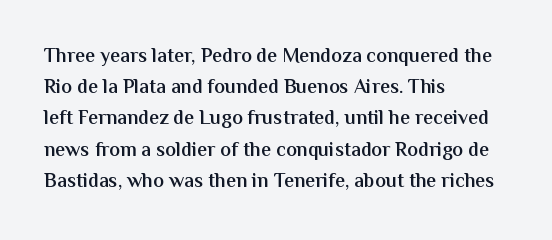
{"italic": "no", "bold": "semi", "underline": "no", "align": "left", "line_spacing": "normal", "line_spacing_ratio": 1.56, "letter_spacing": "normal", "letter_spacing_em": 0.0, "glyph_px": 20}
